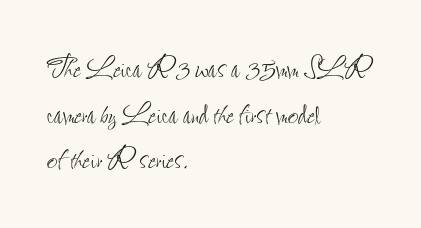
Q: Is the text bold? A: No.
Q: Is the text italic (slanted)? A: Yes.
Q: Is the text underlined? A: No.
Q: How is the paragraph aligned? A: Left-aligned.
Q: Is the spacing between letters normal or unusually wide? A: Normal.
Q: Width (condensed, normal, or wide)? A: Condensed.
Q: Stroke contrast? A: Low.
Q: x-height? A: Small.
Q: Monospaced? A: No.
